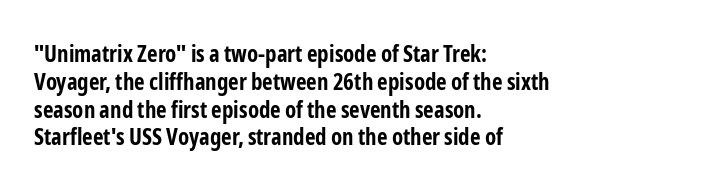
Short and long lines alike share a common starting point at left. Unlike italic type, these characters show no tilt at all. The passage shown is emphatically bold. The face used here is rendered with its standard letterfit. The space beneath each line is pristine and unruled.
